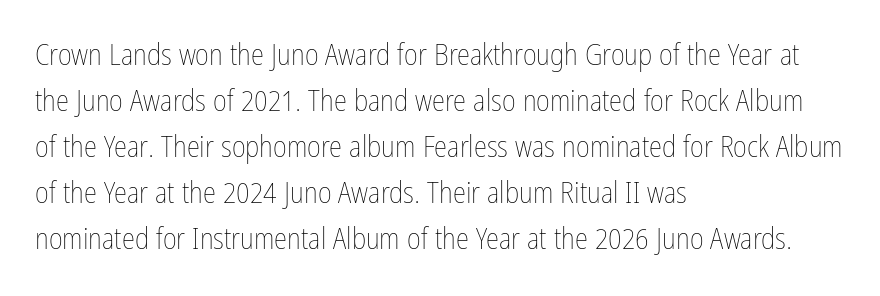
Interline gaps are of average width in this sample. The letters advance in unequal steps, a hallmark of proportional type. No extra ink here — the face is not bold. The font's upright variant was chosen for this text. No word sits above an underline.
